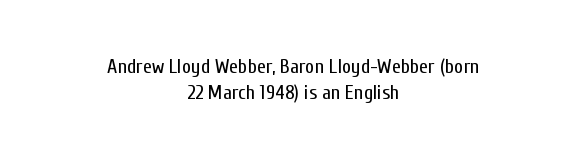
Q: Is the text bold? A: No.
Q: Is the text italic (slanted)? A: No, it is upright.
Q: Is the text underlined? A: No.
Q: How is the paragraph aligned? A: Centered.
Q: Is the spacing between letters normal or unusually wide? A: Normal.
Q: Is the spacing between lines tight, normal or loose? A: Normal.
